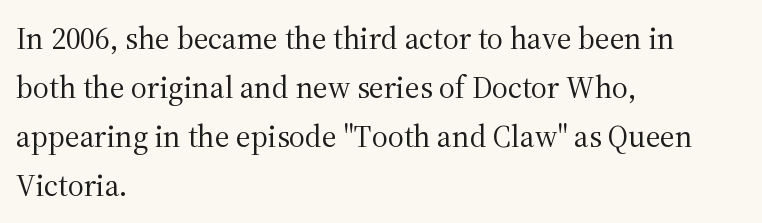
The strokes are not fattened; the text isn't bold. Normally led — the rows are evenly, conventionally spaced. The glyphs are unaccompanied by any horizontal stroke below them. The face used here is rendered with its standard letterfit. The designer went with a serif here, giving each stem small feet.
